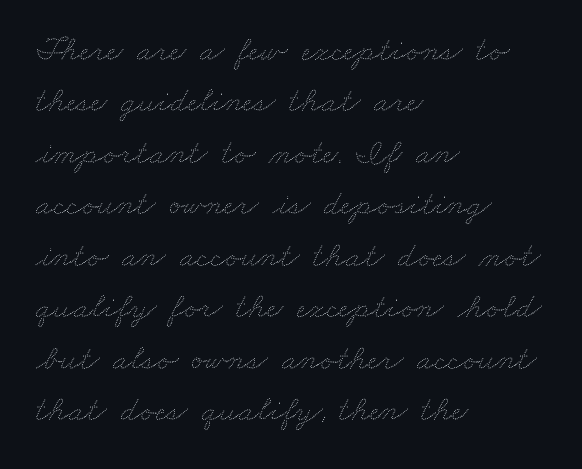
Stroke mass is kept to a normal reading level or below. Tracking here is standard; glyphs follow each other at the usual distance. A normal amount of white space separates one row of letters from the next. Left-aligned paragraph, ragged on the right. Is this a fixed-width face? No — the glyphs have proportional, varying widths.
